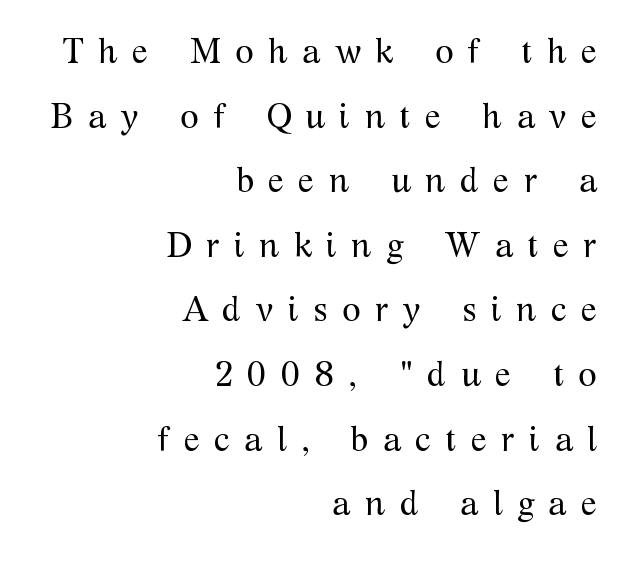
The image shows 34 px regular-weight serif type, upright; set right-aligned, loose line spacing (1.9x), unusually wide letter spacing (+0.42 em), not underlined; medium stroke contrast and a medium x-height.
